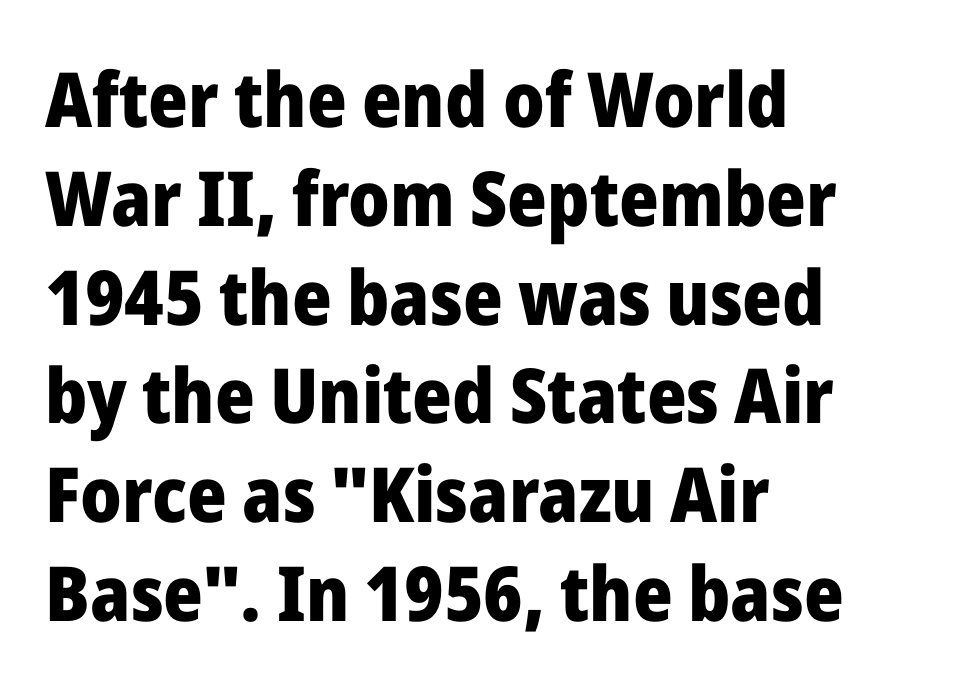
The image shows 76 px heavy sans-serif type, upright; set left-aligned, normal line spacing (1.3x), normal letter spacing, not underlined; low stroke contrast and a medium x-height.
